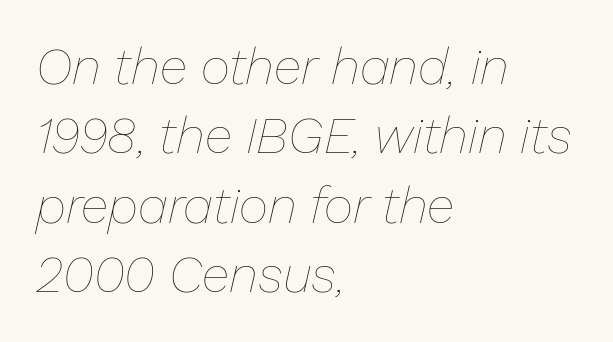
Has an underline been added? It has not. Does extra space separate the letters? No, they use regular spacing. Looks like regular typesetting: each glyph gets only the width it needs. Stem width sits at or under what a default text font uses.
